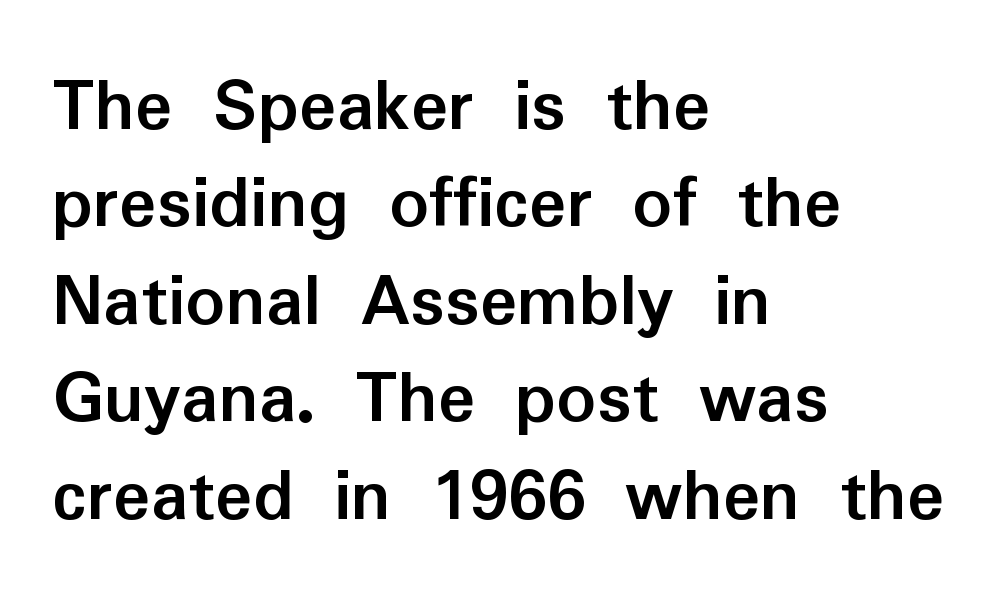
Each row of text sits above clean, open space. The setting favours the left margin, as ordinary paragraphs usually do. Regular leading. Weight: bold. The designer went with a sans here, leaving each stem footless.
